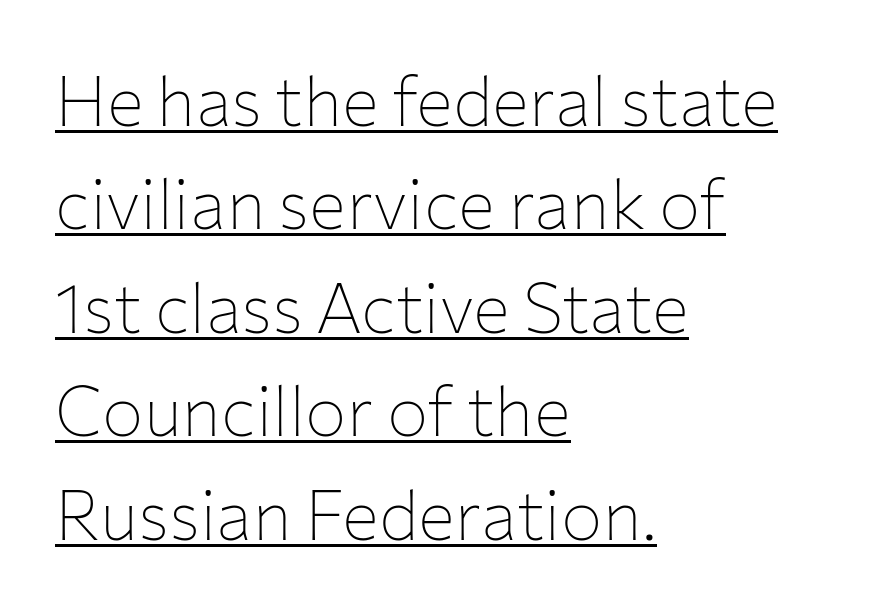
{"serif": "no", "italic": "no", "bold": "no", "weight": "thin", "width": "normal", "stroke_contrast": "low", "x_height": "medium", "monospaced": "no", "underline": "yes", "align": "left", "line_spacing": "normal", "line_spacing_ratio": 1.5, "letter_spacing": "normal", "letter_spacing_em": 0.0, "glyph_px": 69}
